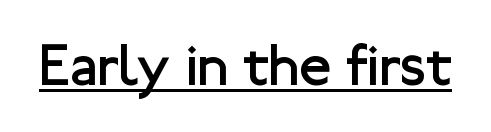
The image shows 59 px regular-weight sans-serif type, upright; set normal letter spacing, underlined; low stroke contrast and a medium x-height.
